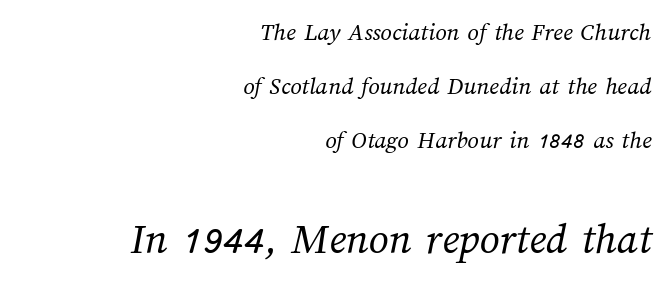
{"bold": "no", "weight": "regular", "width": "normal", "stroke_contrast": "medium", "x_height": "medium", "monospaced": "no", "underline": "no", "align": "right", "line_spacing": "loose", "line_spacing_ratio": 2.16, "letter_spacing": "normal", "letter_spacing_em": 0.0, "larger_block": "second", "size_ratio": 1.76, "glyph_px": 44}
